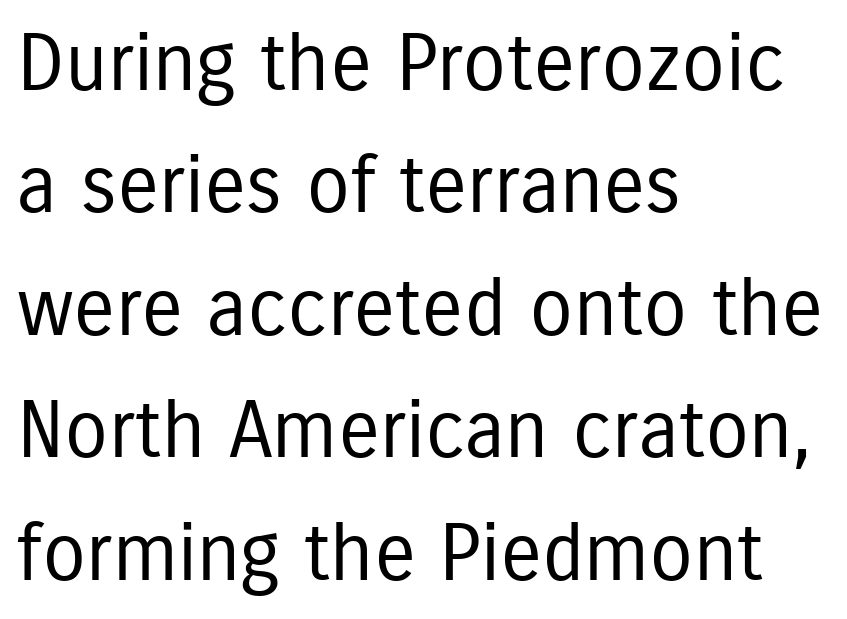
Q: Is the text bold? A: No.
Q: Is the text italic (slanted)? A: No, it is upright.
Q: Is the typeface a serif or a sans-serif typeface? A: Sans-serif.
Q: Is the text underlined? A: No.
Q: How is the paragraph aligned? A: Left-aligned.
Q: Is the spacing between letters normal or unusually wide? A: Normal.
Q: Is the spacing between lines tight, normal or loose? A: Normal.
Q: Width (condensed, normal, or wide)? A: Condensed.
Q: Stroke contrast? A: Low.
Q: x-height? A: Medium.
Q: Monospaced? A: No.
